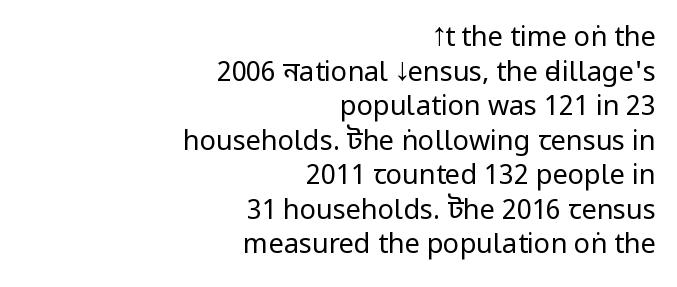
The type is set solid horizontally, with unmodified tracking. The compositor pushed each line to the right boundary. Every stem runs plumb, perpendicular to the baseline. Bold? No — there's no thickening of the strokes.
